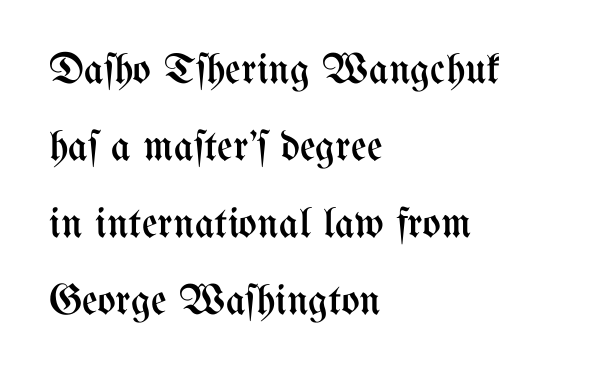
The string is rendered with underlining switched off. Italic? Not at all — the glyphs are vertical. The tracking reads as untouched default to a designer's eye. Bold? No — there's no thickening of the strokes. A typesetter would call this proportional, since set widths differ per character.
